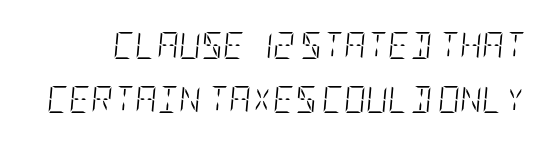
Q: Is the text bold? A: No.
Q: Is the text italic (slanted)? A: Yes, it leans right by about 5 degrees.
Q: Is the text underlined? A: No.
Q: Is the spacing between letters normal or unusually wide? A: Normal.
Q: Is the spacing between lines tight, normal or loose? A: Loose.
